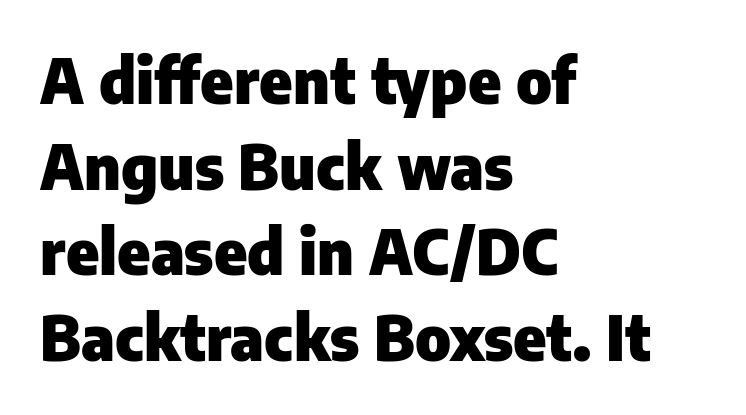
The image shows 62 px heavy sans-serif type, upright; set left-aligned, normal line spacing (1.38x), normal letter spacing, not underlined; low stroke contrast and a medium x-height.
